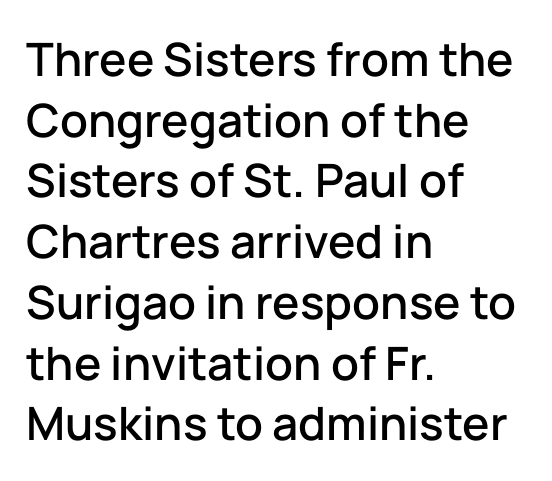
Q: Is the text italic (slanted)? A: No, it is upright.
Q: Is the typeface a serif or a sans-serif typeface? A: Sans-serif.
Q: Is the text underlined? A: No.
Q: How is the paragraph aligned? A: Left-aligned.
Q: Is the spacing between letters normal or unusually wide? A: Normal.
Q: Is the spacing between lines tight, normal or loose? A: Normal.
Q: Width (condensed, normal, or wide)? A: Normal.
Q: Stroke contrast? A: Low.
Q: x-height? A: Medium.
Q: Monospaced? A: No.
